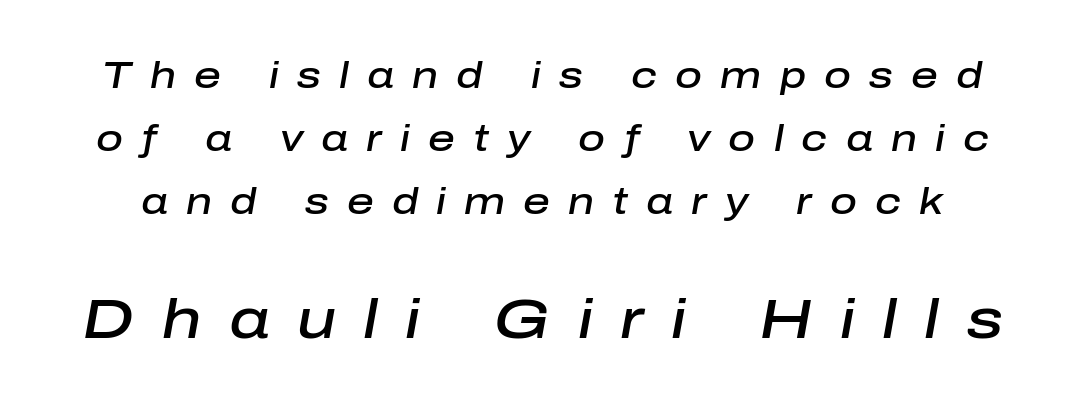
There's an unmistakable incline to the writing here. Spacing verdict: proportional, widths tailored to each character. Larger block? The one below; the one above is distinctly smaller. The passage shown stacks its lines at a standard gap. On the weight axis this lands at semibold, roughly 600.
